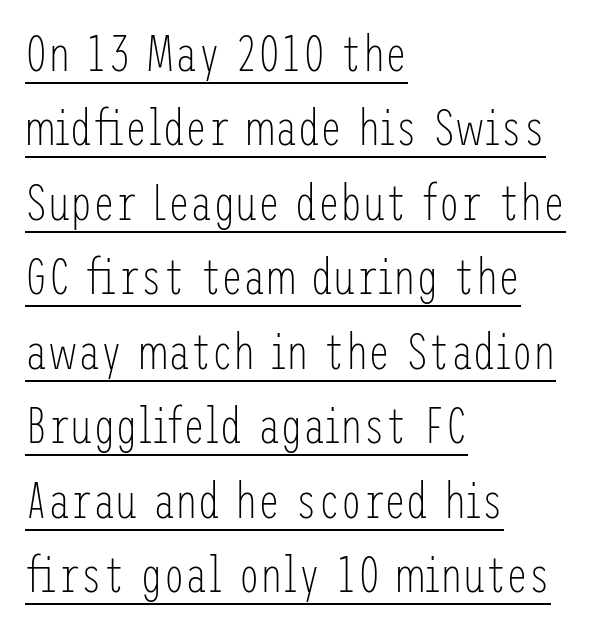
The tracking reads as untouched default to a designer's eye. The typesetter chose a ragged-right arrangement here. A rule runs beneath these lines of type. Heaviness? Minimal to ordinary, like unemphasized prose. Does the lettering tilt? It doesn't — this is upright. This is sans-serif lettering, the kind often seen on screens and signage.
